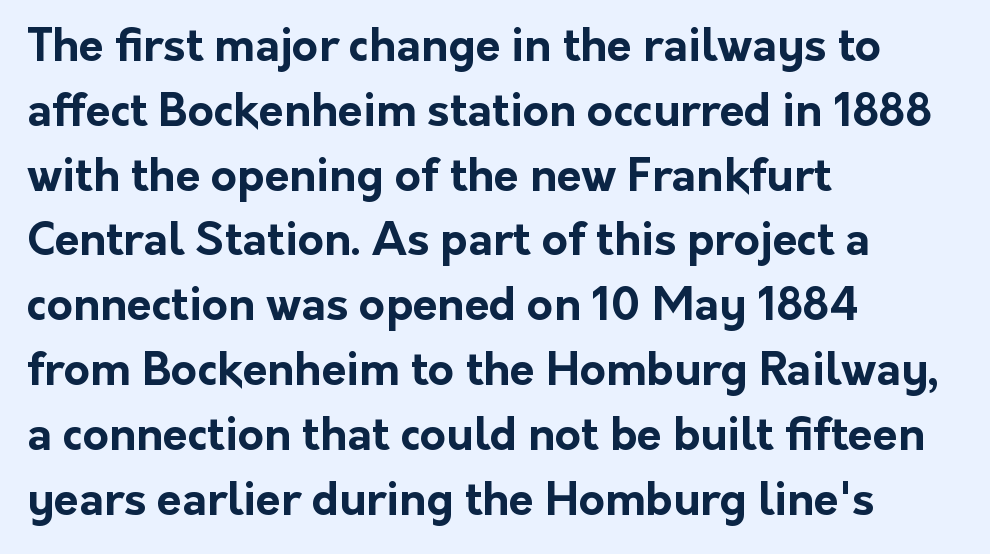
The image shows 45 px bold sans-serif type, upright; set left-aligned, normal line spacing (1.44x), normal letter spacing, not underlined; low stroke contrast and a medium x-height.
